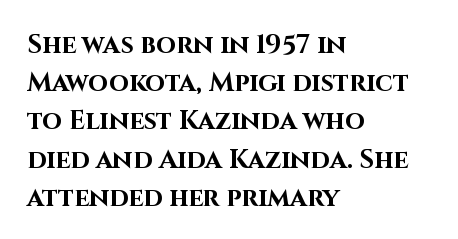
{"italic": "no", "bold": "yes", "underline": "no", "align": "left", "line_spacing": "normal", "line_spacing_ratio": 1.47, "letter_spacing": "normal", "letter_spacing_em": 0.0, "glyph_px": 26}
